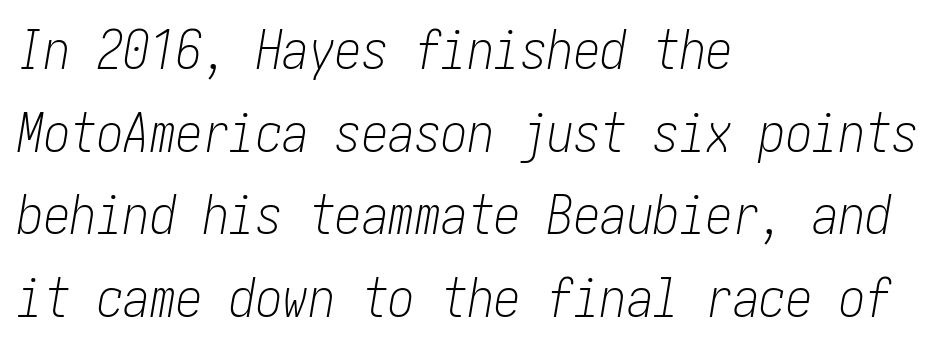
The area under the type is left untouched. Each stroke keeps to a modest, everyday thickness or less. Teacher's note: observe the even left margin — that is flush-left alignment. The rows are spaced the way most documents space them.
